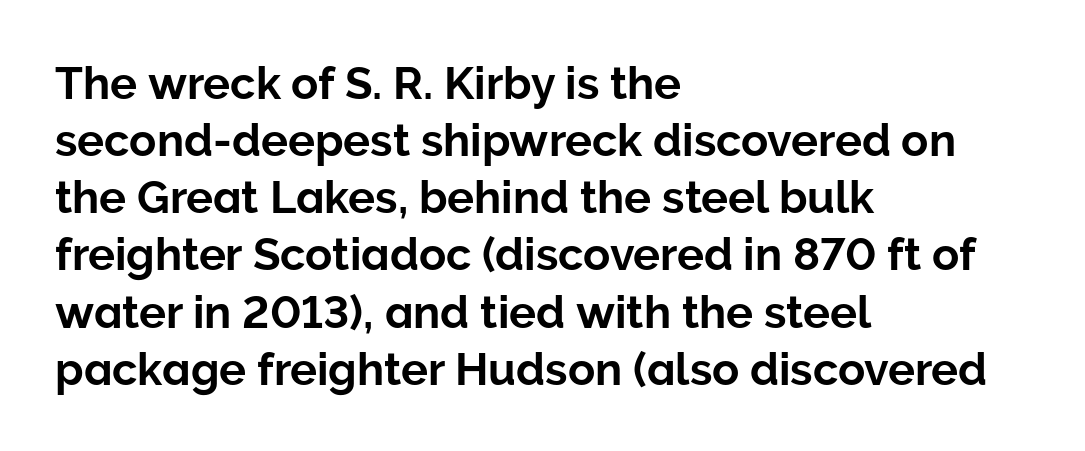
{"serif": "no", "italic": "no", "width": "normal", "stroke_contrast": "low", "x_height": "medium", "monospaced": "no", "underline": "no", "align": "left", "line_spacing": "normal", "line_spacing_ratio": 1.27, "letter_spacing": "normal", "letter_spacing_em": 0.0, "glyph_px": 45}
